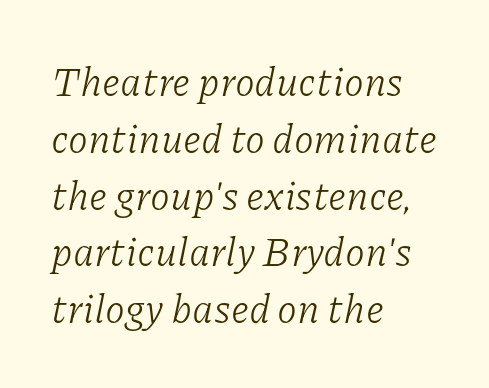
{"serif": "yes", "italic": "yes", "lean": "right", "slant_degrees": 11, "bold": "no", "weight": "light", "width": "normal", "stroke_contrast": "low", "x_height": "medium", "monospaced": "no", "underline": "no", "align": "left", "line_spacing": "normal", "line_spacing_ratio": 1.42, "letter_spacing": "normal", "letter_spacing_em": 0.0, "glyph_px": 40}
